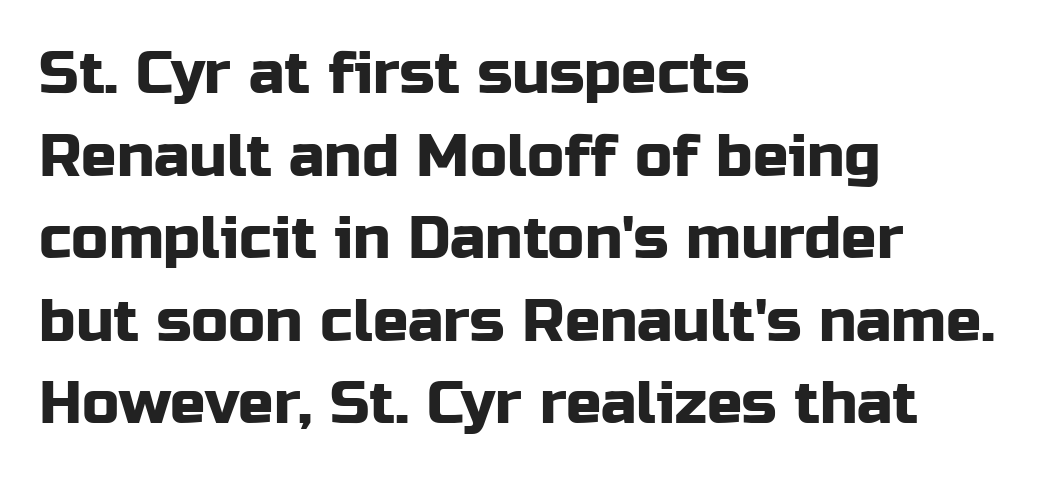
Q: Is the text italic (slanted)? A: No, it is upright.
Q: Is the typeface a serif or a sans-serif typeface? A: Sans-serif.
Q: Is the text underlined? A: No.
Q: How is the paragraph aligned? A: Left-aligned.
Q: Is the spacing between letters normal or unusually wide? A: Normal.
Q: Is the spacing between lines tight, normal or loose? A: Normal.
Q: Width (condensed, normal, or wide)? A: Normal.
Q: Stroke contrast? A: Low.
Q: x-height? A: Medium.
Q: Monospaced? A: No.
